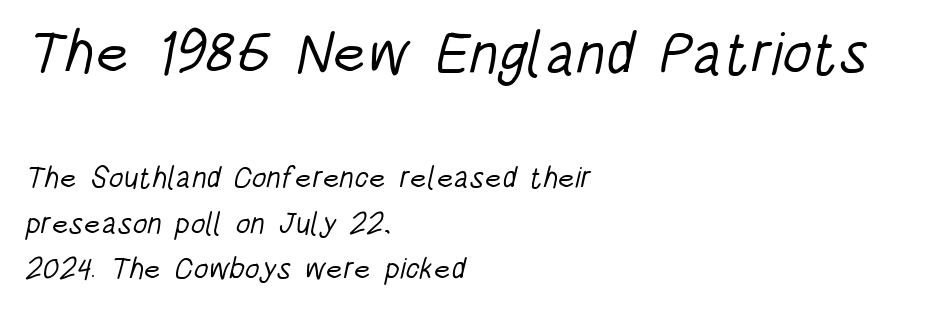
{"serif": "no", "bold": "no", "weight": "light", "width": "condensed", "stroke_contrast": "low", "x_height": "large", "monospaced": "no", "underline": "no", "align": "left", "line_spacing": "normal", "line_spacing_ratio": 1.52, "letter_spacing": "normal", "letter_spacing_em": 0.0, "larger_block": "first", "size_ratio": 2.0, "glyph_px": 60}
